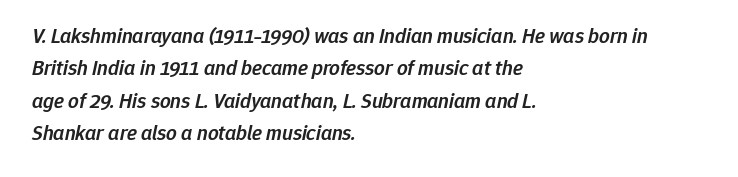
The image shows 21 px text type, italic (leaning right); set left-aligned, normal line spacing (1.54x), normal letter spacing, not underlined.
